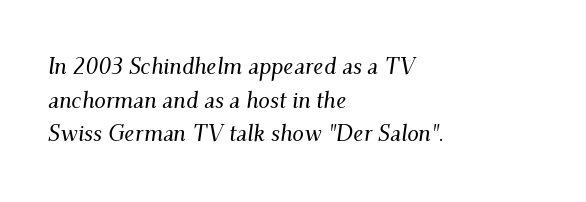
The image shows 23 px text type, italic (leaning right); set left-aligned, normal line spacing (1.46x), normal letter spacing, not underlined.
